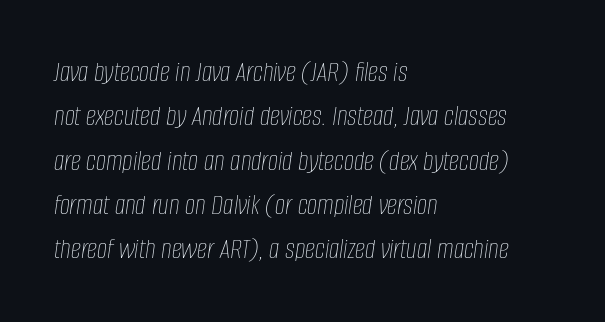
Q: Is the text bold? A: No.
Q: Is the text italic (slanted)? A: Yes, it leans right by about 8 degrees.
Q: Is the text underlined? A: No.
Q: How is the paragraph aligned? A: Left-aligned.
Q: Is the spacing between letters normal or unusually wide? A: Normal.
Q: Is the spacing between lines tight, normal or loose? A: Normal.
Q: Width (condensed, normal, or wide)? A: Condensed.
Q: Stroke contrast? A: Low.
Q: x-height? A: Large.
Q: Monospaced? A: No.
